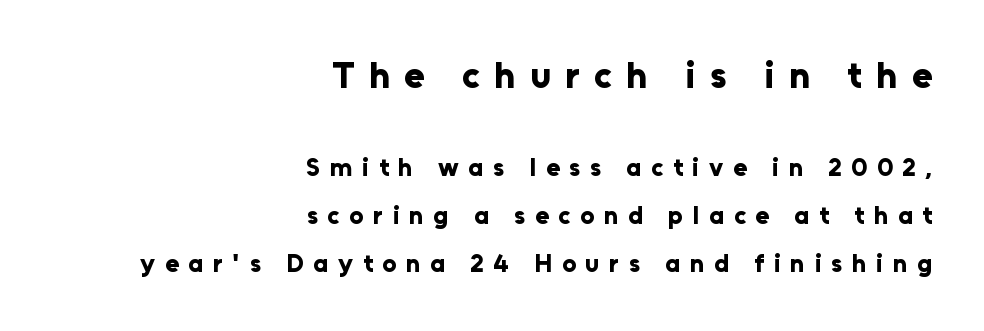
{"serif": "no", "italic": "no", "bold": "yes", "weight": "bold", "width": "normal", "stroke_contrast": "low", "x_height": "medium", "monospaced": "no", "underline": "no", "align": "right", "line_spacing": "loose", "line_spacing_ratio": 1.91, "letter_spacing": "wide", "letter_spacing_em": 0.39, "larger_block": "first", "size_ratio": 1.48, "glyph_px": 37}
